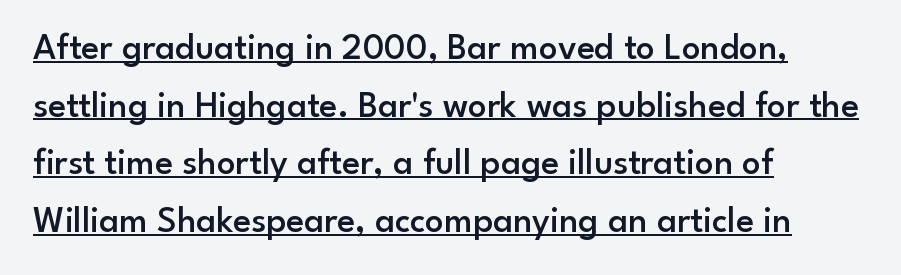
{"serif": "no", "italic": "no", "bold": "semi", "weight": "semibold", "width": "normal", "stroke_contrast": "low", "x_height": "small", "monospaced": "no", "underline": "yes", "align": "left", "line_spacing": "normal", "line_spacing_ratio": 1.56, "letter_spacing": "normal", "letter_spacing_em": 0.0, "glyph_px": 37}
